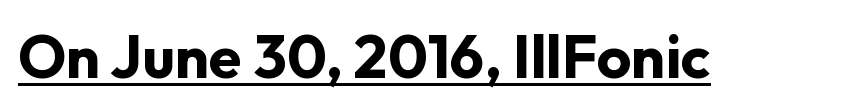
Unlike italic type, these characters show no tilt at all. Caption: lettering with a line underneath. A typesetter would label this face a sans. This is heavy type, rendered in bold.
